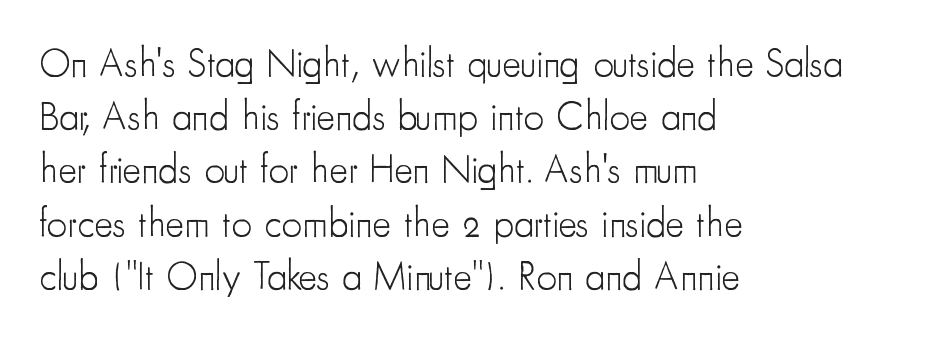
{"serif": "no", "italic": "no", "bold": "no", "weight": "light", "width": "condensed", "stroke_contrast": "low", "x_height": "small", "monospaced": "no", "underline": "no", "align": "left", "line_spacing": "normal", "line_spacing_ratio": 1.33, "letter_spacing": "normal", "letter_spacing_em": 0.0, "glyph_px": 40}
